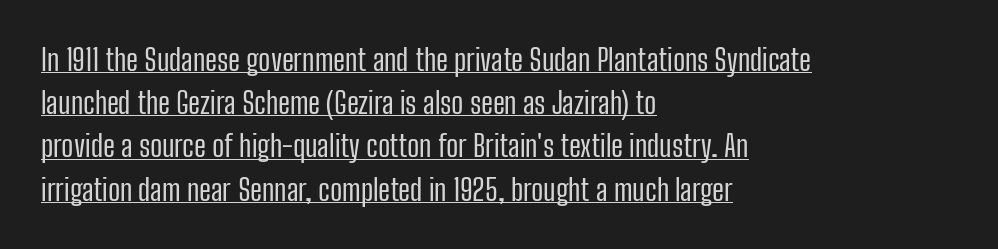
{"serif": "no", "italic": "no", "bold": "no", "weight": "regular", "width": "condensed", "stroke_contrast": "low", "x_height": "medium", "monospaced": "no", "underline": "yes", "align": "left", "line_spacing": "normal", "line_spacing_ratio": 1.44, "letter_spacing": "normal", "letter_spacing_em": 0.0, "glyph_px": 30}
